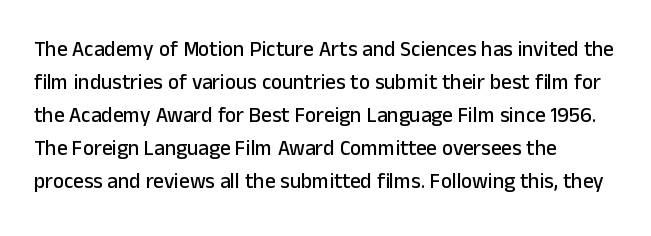
{"italic": "no", "underline": "no", "align": "left", "line_spacing": "normal", "line_spacing_ratio": 1.57, "letter_spacing": "normal", "letter_spacing_em": 0.0, "glyph_px": 21}
